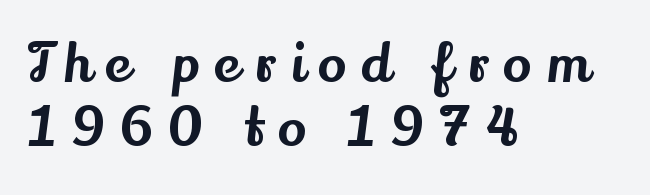
{"serif": "yes", "width": "normal", "stroke_contrast": "medium", "x_height": "small", "monospaced": "no", "underline": "no", "align": "left", "line_spacing_ratio": 1.21, "letter_spacing": "wide", "letter_spacing_em": 0.28, "glyph_px": 53}
